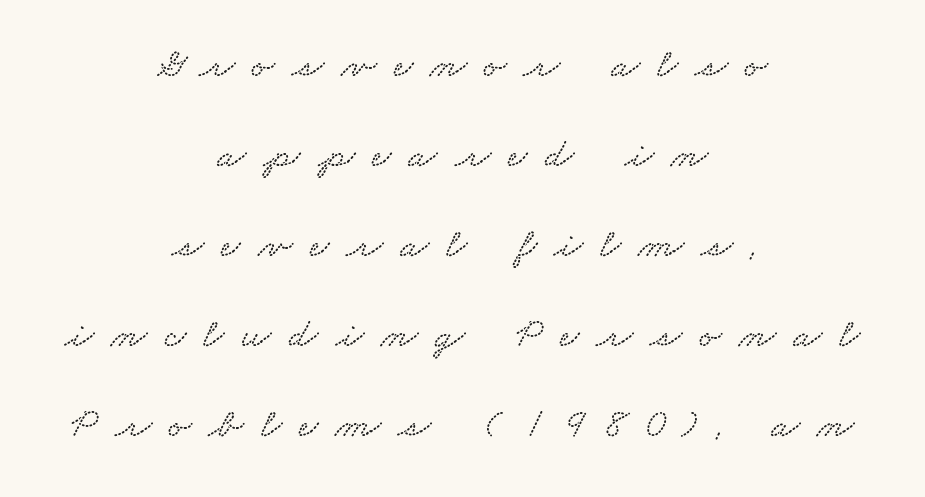
Substantial extra tracking has been applied to these lines. Vertically, the passage feels expansive, rows floating well apart. These lines stack symmetrically, like a column narrowing and widening about its center. Words float on clear page, feet unadorned. A typesetter would call this proportional, since set widths differ per character.
